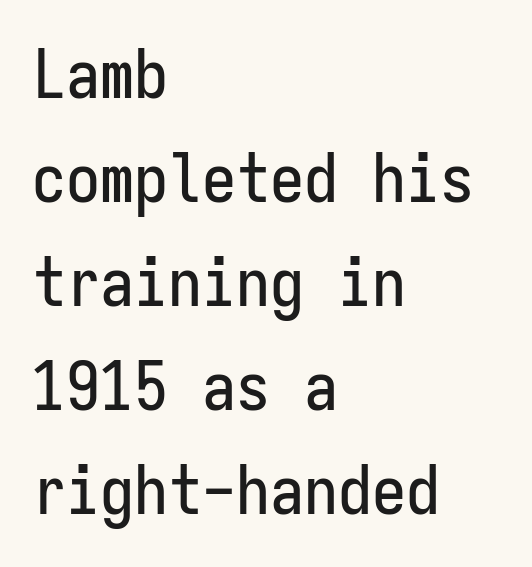
Q: Is the text italic (slanted)? A: No, it is upright.
Q: Is the typeface a serif or a sans-serif typeface? A: Sans-serif.
Q: Is the text underlined? A: No.
Q: How is the paragraph aligned? A: Left-aligned.
Q: Is the spacing between letters normal or unusually wide? A: Normal.
Q: Is the spacing between lines tight, normal or loose? A: Normal.
Q: Width (condensed, normal, or wide)? A: Condensed.
Q: Stroke contrast? A: Low.
Q: x-height? A: Medium.
Q: Monospaced? A: Yes.
